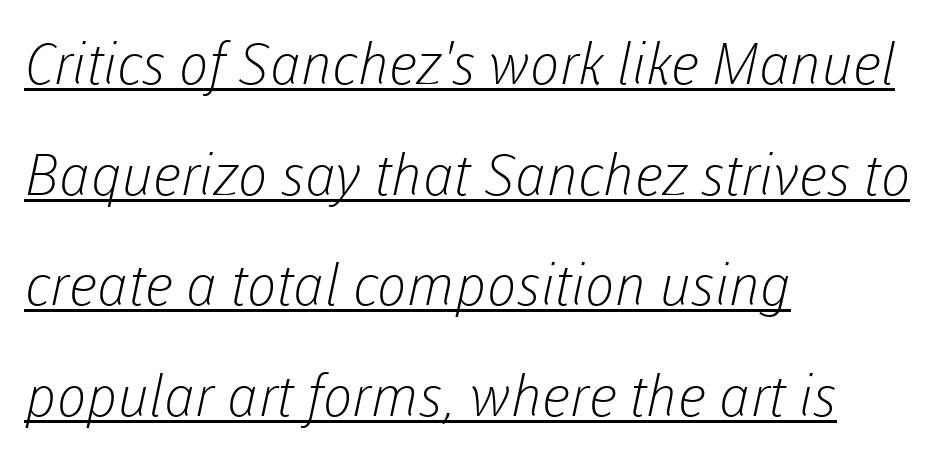
{"serif": "no", "bold": "no", "weight": "light", "width": "normal", "stroke_contrast": "low", "x_height": "medium", "monospaced": "no", "underline": "yes", "align": "left", "line_spacing": "loose", "line_spacing_ratio": 1.94, "letter_spacing": "normal", "letter_spacing_em": 0.0, "glyph_px": 57}
